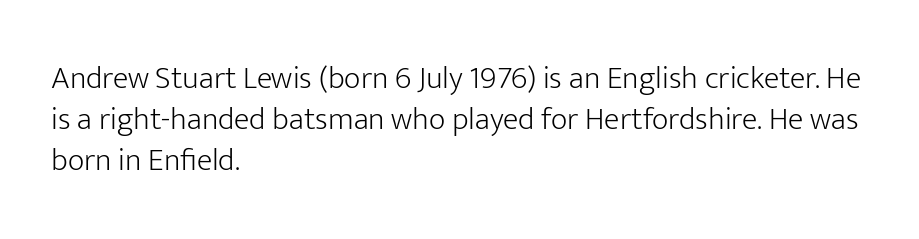
The image shows 32 px light sans-serif type, upright; set left-aligned, normal line spacing (1.28x), normal letter spacing, not underlined; low stroke contrast and a medium x-height.
